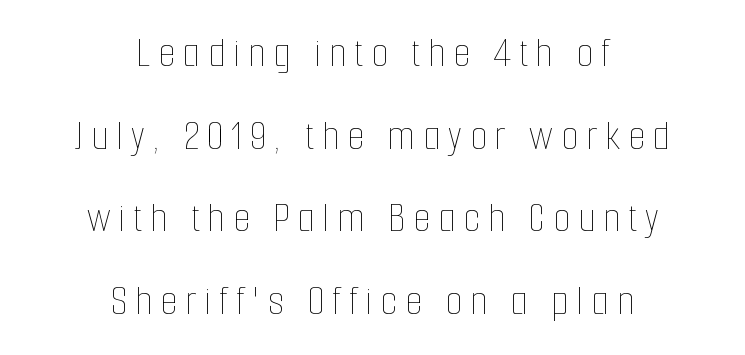
The image shows 44 px thin, condensed type, upright; set centered, line spacing 1.88x, not underlined; low stroke contrast and a medium x-height.
